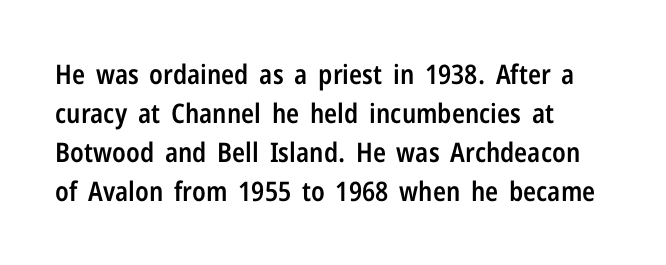
{"italic": "no", "bold": "semi", "underline": "no", "align": "left", "line_spacing": "normal", "line_spacing_ratio": 1.45, "letter_spacing": "normal", "letter_spacing_em": 0.0, "glyph_px": 27}
